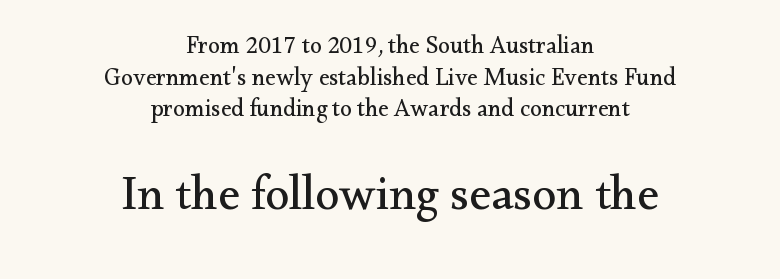
{"serif": "yes", "italic": "no", "bold": "no", "weight": "regular", "width": "normal", "stroke_contrast": "medium", "x_height": "small", "monospaced": "no", "underline": "no", "align": "center", "line_spacing": "normal", "line_spacing_ratio": 1.32, "letter_spacing": "normal", "letter_spacing_em": 0.0, "larger_block": "second", "size_ratio": 2.04, "glyph_px": 49}
